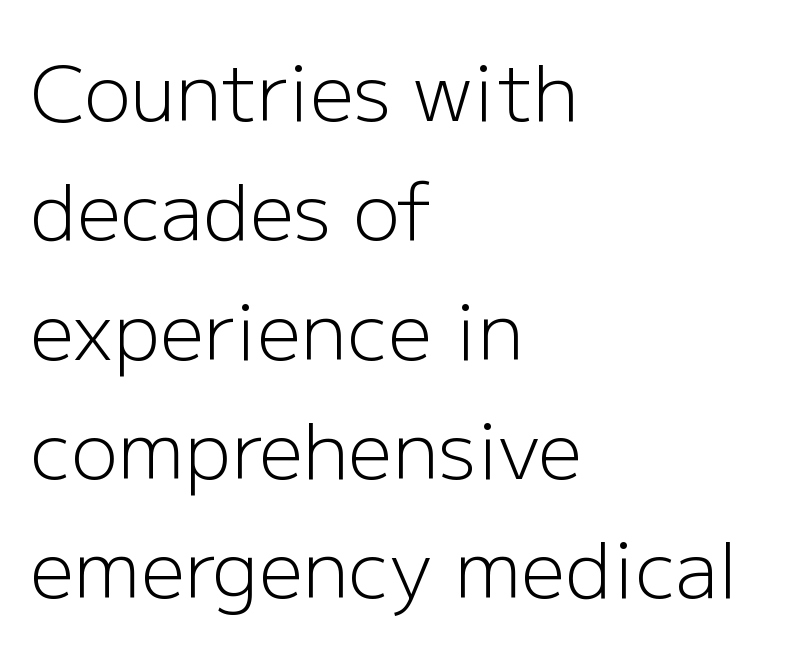
Q: Is the text bold? A: No.
Q: Is the text italic (slanted)? A: No, it is upright.
Q: Is the typeface a serif or a sans-serif typeface? A: Sans-serif.
Q: Is the text underlined? A: No.
Q: How is the paragraph aligned? A: Left-aligned.
Q: Is the spacing between letters normal or unusually wide? A: Normal.
Q: Is the spacing between lines tight, normal or loose? A: Normal.
Q: Width (condensed, normal, or wide)? A: Normal.
Q: Stroke contrast? A: Low.
Q: x-height? A: Medium.
Q: Monospaced? A: No.
